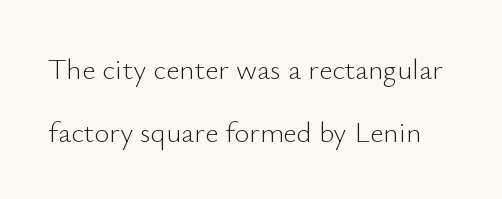
Q: Is the text bold? A: No.
Q: Is the text italic (slanted)? A: No, it is upright.
Q: Is the typeface a serif or a sans-serif typeface? A: Sans-serif.
Q: Is the text underlined? A: No.
Q: Is the spacing between letters normal or unusually wide? A: Normal.
Q: Is the spacing between lines tight, normal or loose? A: Loose.
Q: Width (condensed, normal, or wide)? A: Normal.
Q: Stroke contrast? A: Low.
Q: x-height? A: Small.
Q: Monospaced? A: No.
